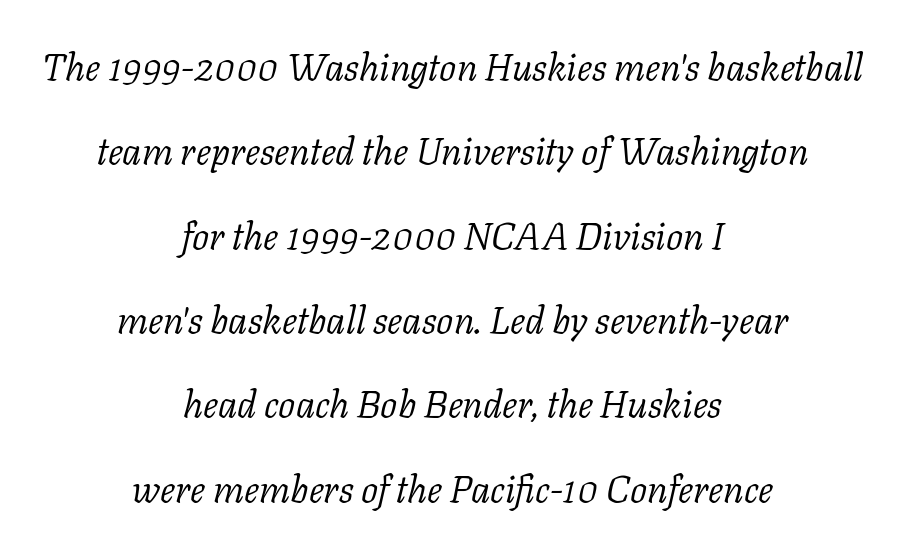
Q: Is the text bold? A: No.
Q: Is the text italic (slanted)? A: Yes, it leans right by about 11 degrees.
Q: Is the typeface a serif or a sans-serif typeface? A: Serif.
Q: Is the text underlined? A: No.
Q: How is the paragraph aligned? A: Centered.
Q: Is the spacing between letters normal or unusually wide? A: Normal.
Q: Is the spacing between lines tight, normal or loose? A: Loose.
Q: Width (condensed, normal, or wide)? A: Normal.
Q: Stroke contrast? A: Low.
Q: x-height? A: Medium.
Q: Monospaced? A: No.
